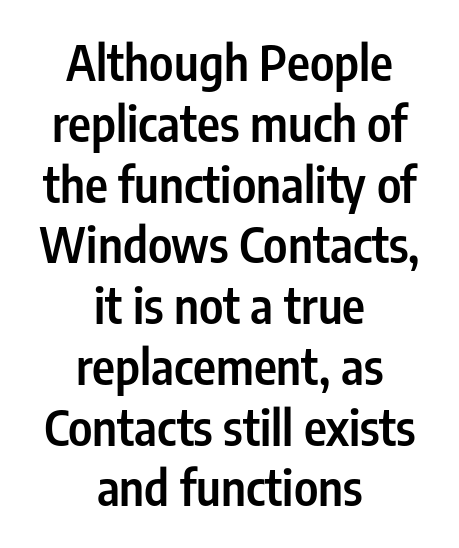
The image shows 49 px semibold, condensed sans-serif type, upright; set centered, line spacing 1.24x, normal letter spacing, not underlined; low stroke contrast and a medium x-height.
